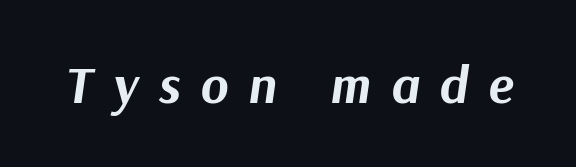
Q: Is the text bold? A: Yes.
Q: Is the text italic (slanted)? A: Yes, it leans right by about 9 degrees.
Q: Is the text underlined? A: No.
Q: Is the spacing between letters normal or unusually wide? A: Unusually wide.
Q: Width (condensed, normal, or wide)? A: Normal.
Q: Stroke contrast? A: Medium.
Q: x-height? A: Medium.
Q: Monospaced? A: No.
